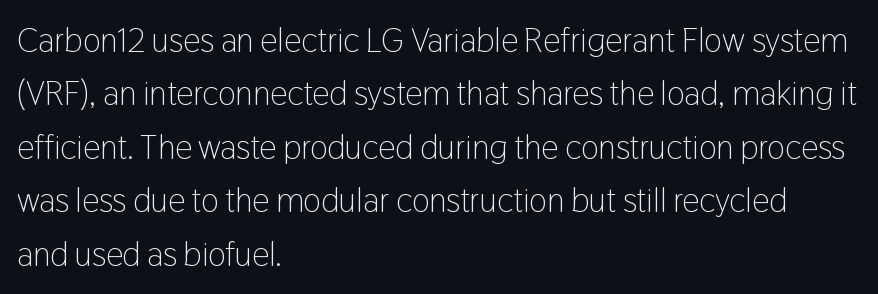
Q: Is the text bold? A: No.
Q: Is the text italic (slanted)? A: No, it is upright.
Q: Is the typeface a serif or a sans-serif typeface? A: Sans-serif.
Q: Is the text underlined? A: No.
Q: How is the paragraph aligned? A: Left-aligned.
Q: Is the spacing between letters normal or unusually wide? A: Normal.
Q: Is the spacing between lines tight, normal or loose? A: Normal.
Q: Width (condensed, normal, or wide)? A: Condensed.
Q: Stroke contrast? A: Low.
Q: x-height? A: Medium.
Q: Monospaced? A: No.
